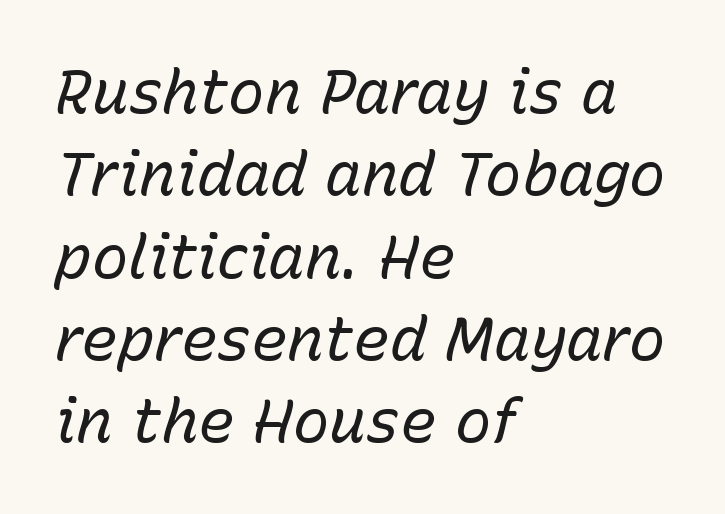
Q: Is the text bold? A: No.
Q: Is the text italic (slanted)? A: Yes, it leans right by about 15 degrees.
Q: Is the text underlined? A: No.
Q: How is the paragraph aligned? A: Left-aligned.
Q: Is the spacing between letters normal or unusually wide? A: Normal.
Q: Is the spacing between lines tight, normal or loose? A: Normal.
Q: Width (condensed, normal, or wide)? A: Normal.
Q: Stroke contrast? A: Low.
Q: x-height? A: Medium.
Q: Monospaced? A: No.
